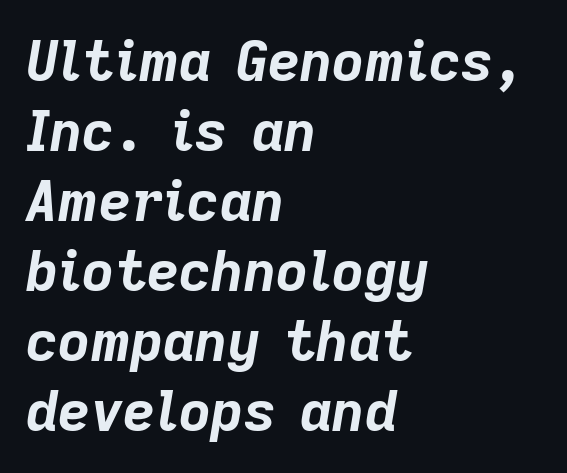
Q: Is the text bold? A: Yes.
Q: Is the text italic (slanted)? A: Yes, it leans right by about 9 degrees.
Q: Is the text underlined? A: No.
Q: How is the paragraph aligned? A: Left-aligned.
Q: Is the spacing between letters normal or unusually wide? A: Normal.
Q: Is the spacing between lines tight, normal or loose? A: Normal.
Q: Width (condensed, normal, or wide)? A: Normal.
Q: Stroke contrast? A: Low.
Q: x-height? A: Medium.
Q: Monospaced? A: No.
